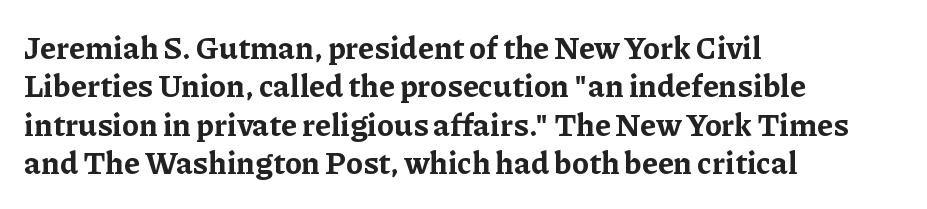
The image shows 31 px bold serif type, upright; set left-aligned, line spacing 1.24x, normal letter spacing, not underlined; low stroke contrast and a medium x-height.
